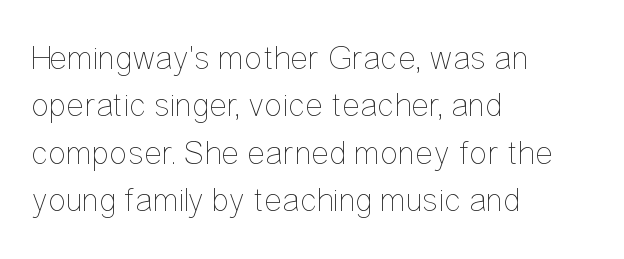
The image shows 34 px thin, condensed type, upright; set left-aligned, normal line spacing (1.39x), normal letter spacing, not underlined; low stroke contrast and a medium x-height.
